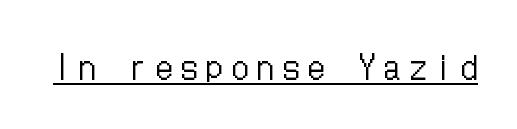
Q: Is the text bold? A: No.
Q: Is the text italic (slanted)? A: No, it is upright.
Q: Is the text underlined? A: Yes.
Q: Is the spacing between letters normal or unusually wide? A: Unusually wide.
Q: Width (condensed, normal, or wide)? A: Condensed.
Q: Stroke contrast? A: Low.
Q: x-height? A: Medium.
